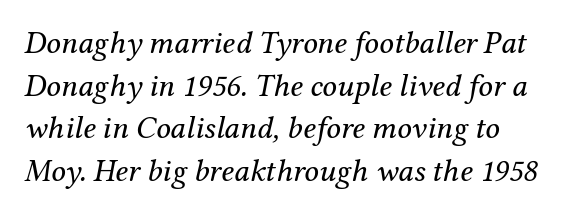
Spacing between characters is what you'd get straight out of the box. The text was rendered using a seriffed face with decorative stroke endings. The letters advance in unequal steps, a hallmark of proportional type. Compared with typical paragraphs, the rows here are spaced about the same.
